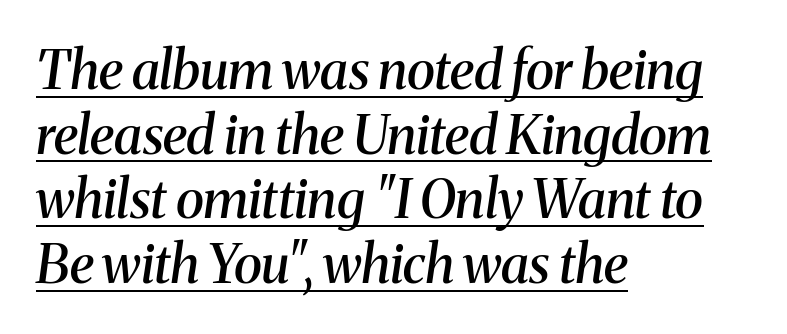
The rendering uses natural spacing where letterforms have individual widths. Is the type slanted? Yes — the strokes lean at a clear angle. Left-aligned paragraph, ragged on the right. Does the weight exceed regular? Yes, but only to semibold. Each letter's strokes conclude with small projecting serifs. The typesetter has applied underlining to the passage shown.
